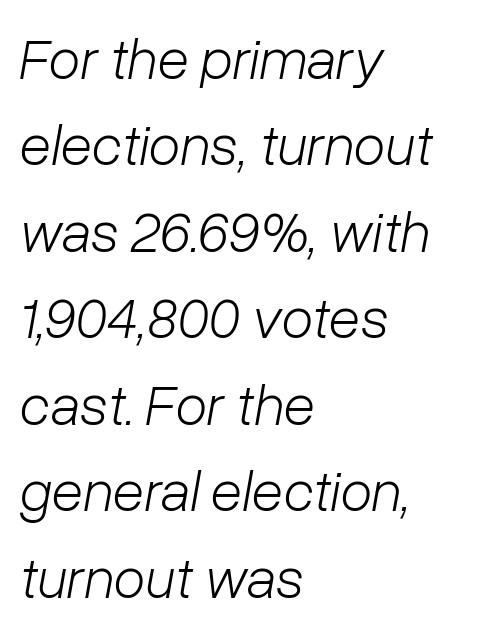
The image shows 58 px light type, italic (leaning right); set left-aligned, normal line spacing (1.49x), normal letter spacing, not underlined; low stroke contrast and a medium x-height.
